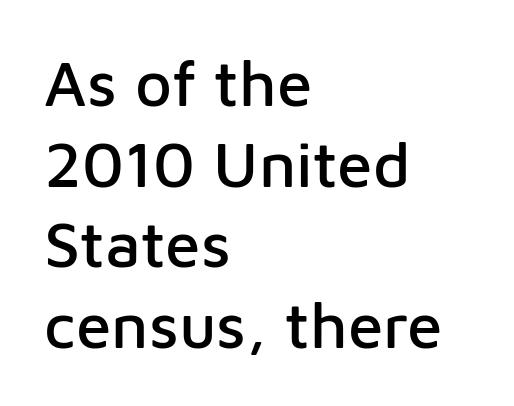
{"serif": "no", "italic": "no", "width": "normal", "stroke_contrast": "low", "x_height": "medium", "monospaced": "no", "underline": "no", "align": "left", "line_spacing": "normal", "line_spacing_ratio": 1.26, "letter_spacing": "normal", "letter_spacing_em": 0.0, "glyph_px": 64}
